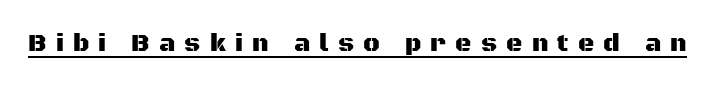
Words appear elongated and porous because spacing is wide. The lettering holds an erect, upright posture throughout. Does a line run under the words? Yes, clearly.
